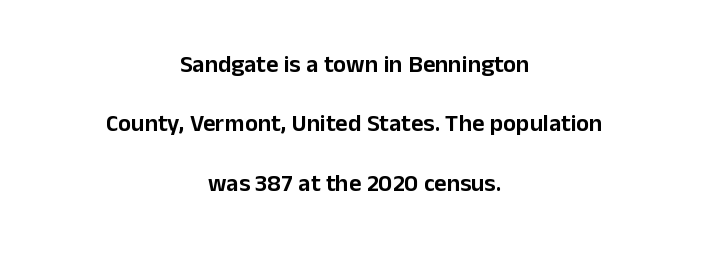
The image shows 24 px text type, upright; set centered, loose line spacing (2.47x), normal letter spacing, not underlined.
